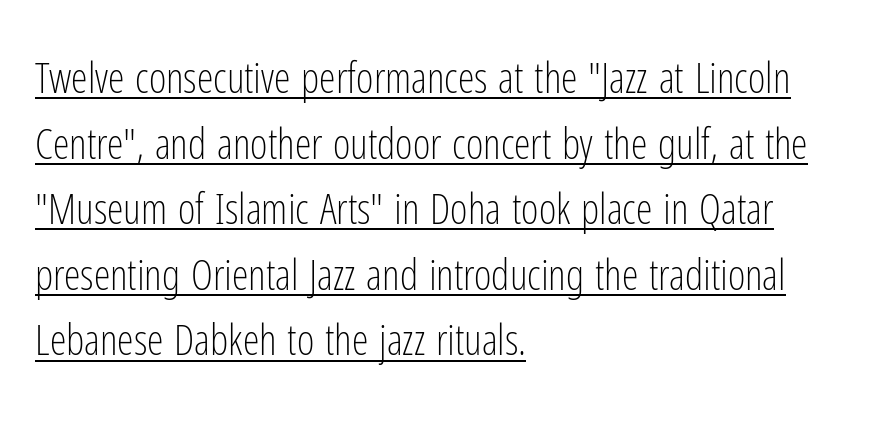
Ink coverage per letter is moderate at most. The sample's only ornament is a line tracing under the words. Honestly, the letter spacing is just normal — you wouldn't notice it. The face used here is proportionally spaced, like ordinary book or web type. Vertical strokes here are truly vertical. The rows are spaced the way most documents space them.
